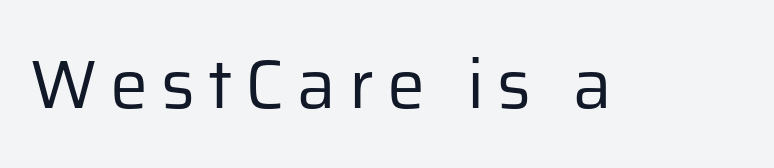
Unlike italic type, these characters show no tilt at all. Grotesque or geometric, the face here clearly has no serifs. Letters have the restrained weight of plain body copy at most. Note the varied advance widths — an 'i' is clearly narrower than an 'm'. The string is rendered with underlining switched off.
